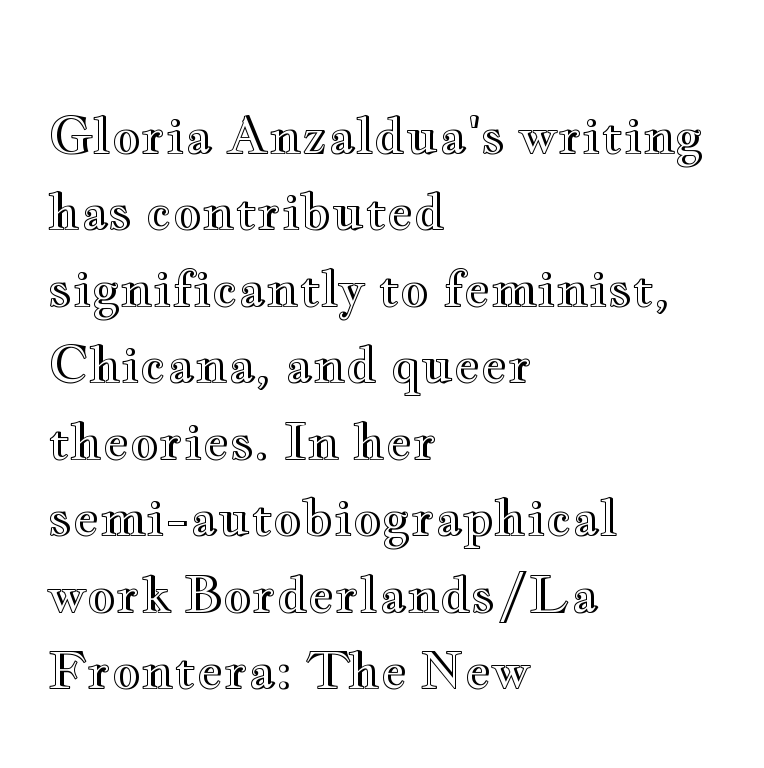
Layout note: lines flush left. Here the glyphs are tracked normally, forming tight word shapes. Plain, unruled lines of type. Is there any slant? The stems are plumb.
